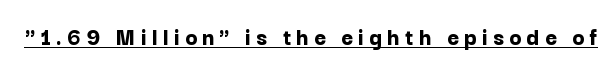
What decoration does the sample have? An underline. Heavy-handed strokes throughout: this text is bold. If you drew a line through each stem, it would be perfectly vertical. In terms of letterspacing, this is a distinctly airy, spread setting.
